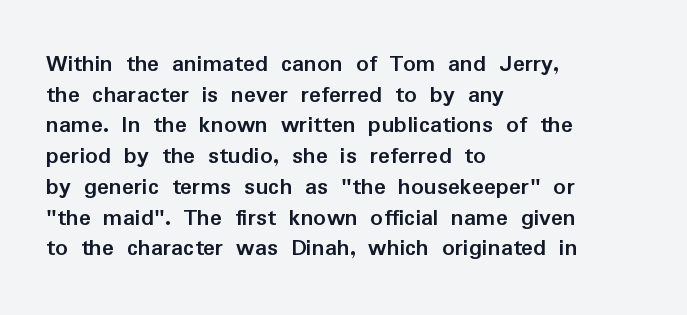
{"italic": "no", "bold": "yes", "underline": "no", "align": "left", "line_spacing_ratio": 1.23, "letter_spacing": "normal", "letter_spacing_em": 0.0, "glyph_px": 25}
